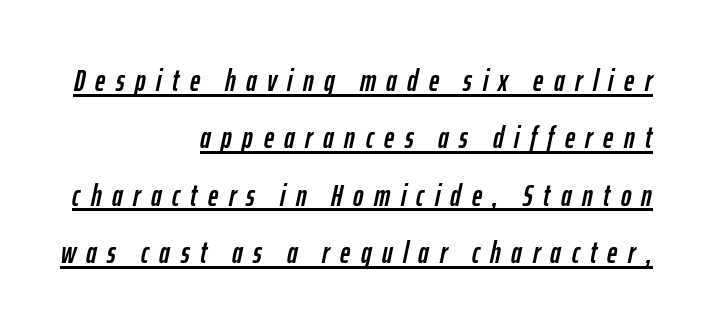
The lettering tilts uniformly, giving the passage an italic look. Think of a printed novel: that variable character pitch is what you see here. Emphasis is given by a line drawn under the lettering. All the whitespace from short lines collects on the left. The passage shown has open, widely tracked lettering throughout.
